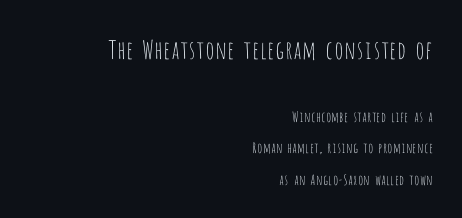
Type size steps down from the first block to the second. Stem width sits at or under what a default text font uses. The lines in this sample share a right terminus and differ only in where they begin. Tall strokes in this sample are plumb rather than angled.
